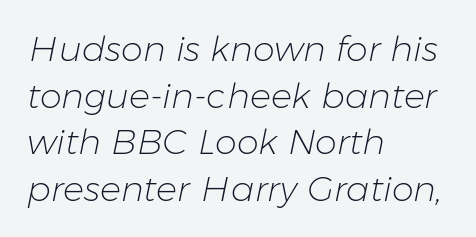
Q: Is the text bold? A: No.
Q: Is the text italic (slanted)? A: Yes, it leans right by about 11 degrees.
Q: Is the text underlined? A: No.
Q: How is the paragraph aligned? A: Left-aligned.
Q: Is the spacing between letters normal or unusually wide? A: Normal.
Q: Is the spacing between lines tight, normal or loose? A: Normal.
Q: Width (condensed, normal, or wide)? A: Normal.
Q: Stroke contrast? A: Low.
Q: x-height? A: Medium.
Q: Monospaced? A: No.
